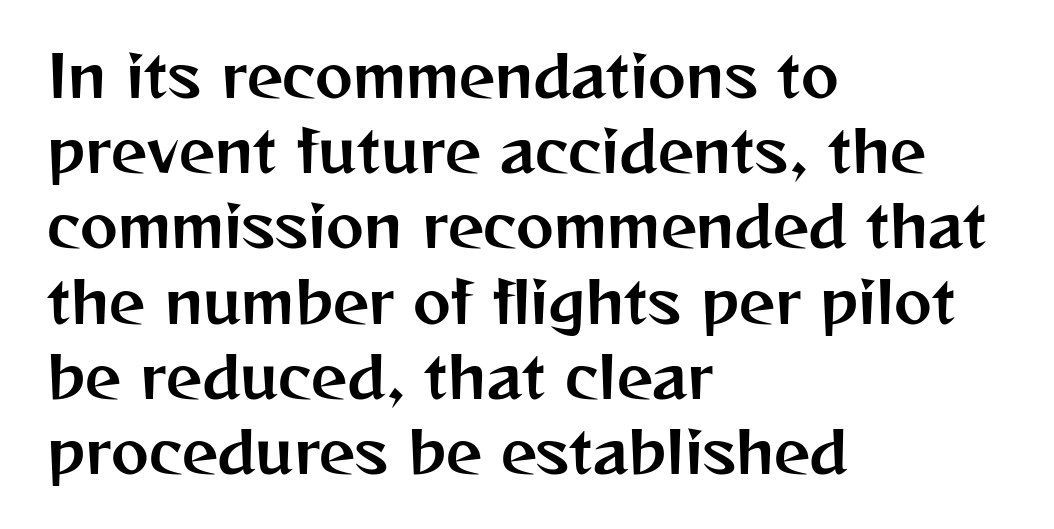
{"serif": "no", "italic": "no", "width": "normal", "stroke_contrast": "medium", "x_height": "medium", "monospaced": "no", "underline": "no", "align": "left", "line_spacing": "normal", "line_spacing_ratio": 1.32, "letter_spacing": "normal", "letter_spacing_em": 0.0, "glyph_px": 57}
